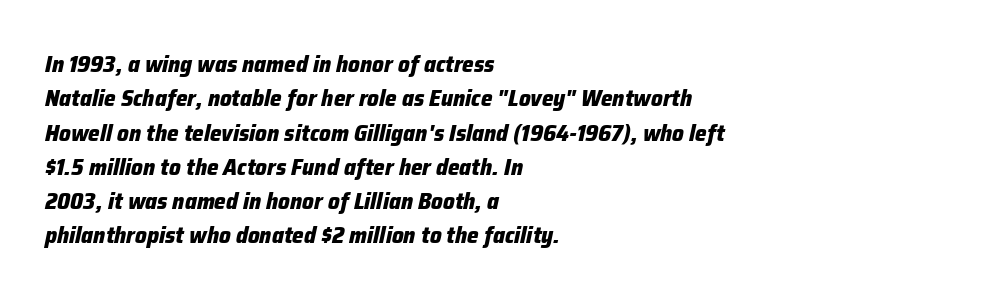
Q: Is the text bold? A: Yes.
Q: Is the text italic (slanted)? A: Yes, it leans right by about 12 degrees.
Q: Is the text underlined? A: No.
Q: How is the paragraph aligned? A: Left-aligned.
Q: Is the spacing between letters normal or unusually wide? A: Normal.
Q: Is the spacing between lines tight, normal or loose? A: Normal.
